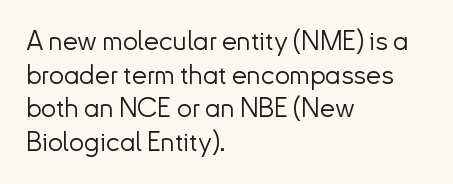
The image shows 27 px text type, upright; set left-aligned, normal line spacing (1.25x), normal letter spacing, not underlined.
